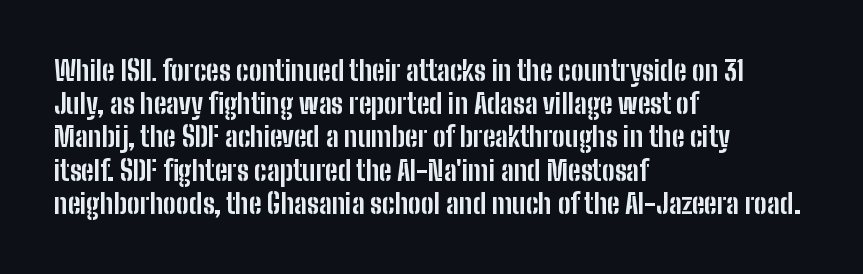
The image shows 27 px bold type, upright; set left-aligned, line spacing 1.23x, normal letter spacing, not underlined.
